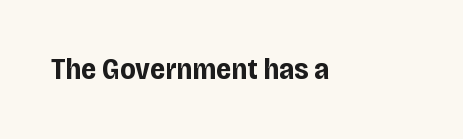
The image shows 30 px bold, condensed sans-serif type, upright; set normal letter spacing, not underlined; low stroke contrast and a large x-height.
